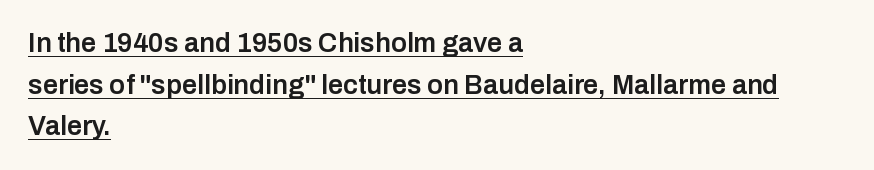
{"italic": "no", "bold": "semi", "underline": "yes", "align": "left", "line_spacing": "normal", "line_spacing_ratio": 1.54, "letter_spacing": "normal", "letter_spacing_em": 0.0, "glyph_px": 27}
